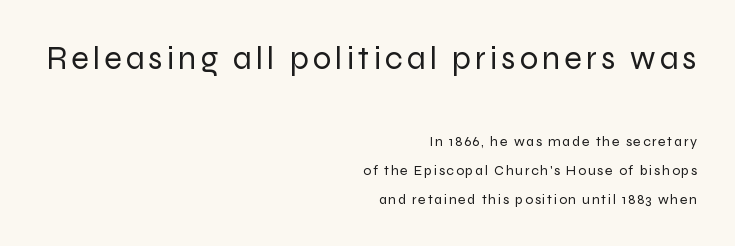
The image shows 33 px regular-weight sans-serif type, upright; set right-aligned, loose line spacing (2.07x), not underlined; the first (top) block is 2.36x larger; low stroke contrast and a medium x-height.
